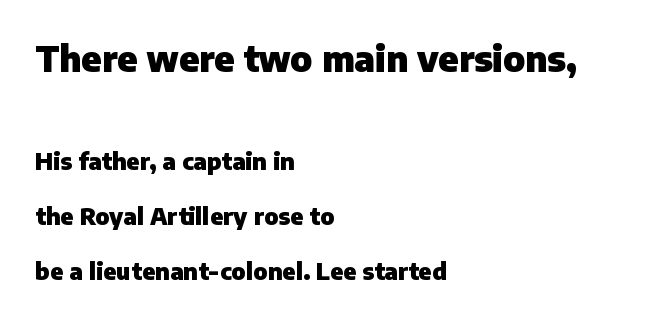
This block would shrink considerably if given ordinary leading; it's expanded now. The letters carry no serifs — their stems end cleanly without finishing strokes. Nothing unusual about the tracking: characters are spaced as the font intends. This sample has the flowing, uneven cadence of proportional lettering.
